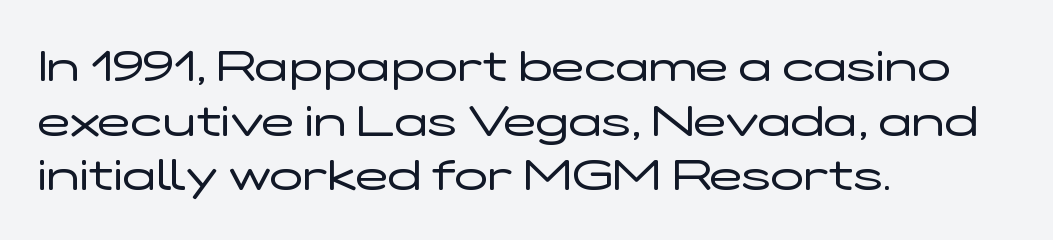
The image shows 44 px regular-weight, wide sans-serif type, upright; set left-aligned, line spacing 1.24x, normal letter spacing, not underlined; low stroke contrast and a medium x-height.
